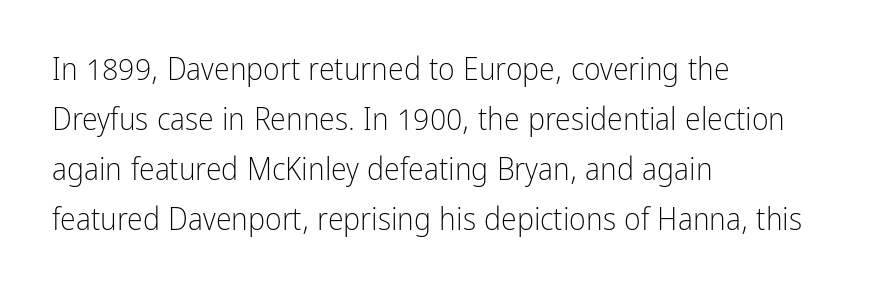
{"serif": "no", "italic": "no", "bold": "no", "weight": "light", "width": "condensed", "stroke_contrast": "low", "x_height": "medium", "monospaced": "no", "underline": "no", "align": "left", "line_spacing": "normal", "line_spacing_ratio": 1.56, "letter_spacing": "normal", "letter_spacing_em": 0.0, "glyph_px": 32}
